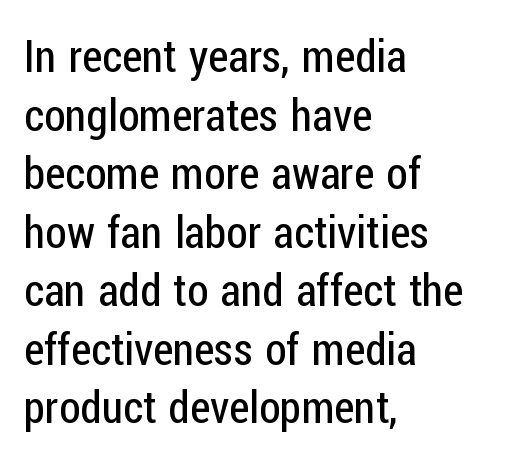
Stems here are at most as thick as an everyday book face. Honestly, the letter spacing is just normal — you wouldn't notice it. These lines were composed using upright roman letters. Horizontally, the lines are justified to the leading edge only. The rendering uses natural spacing where letterforms have individual widths. The line-height multiplier appears to be the usual default.
